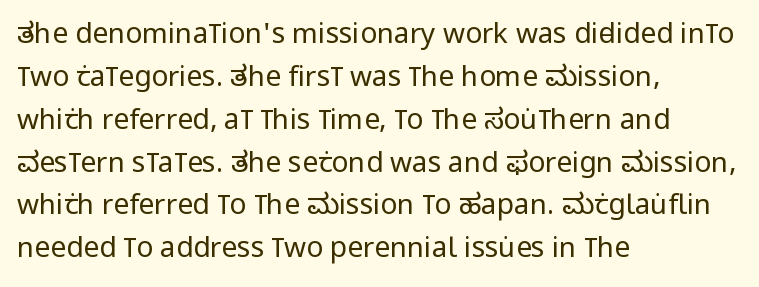
Nope, not italic — everything's standing straight. This sample has the flowing, uneven cadence of proportional lettering. Compared with typical body copy, the letter spacing here is the same. Type style note: lacks serifs. This reads as an unemphasized weight, regular at the heaviest.
